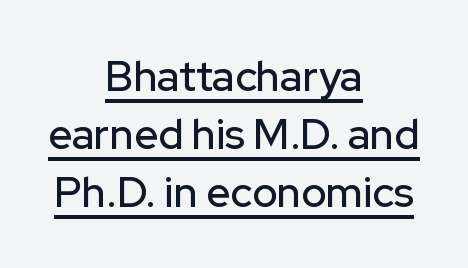
Q: Is the text italic (slanted)? A: No, it is upright.
Q: Is the typeface a serif or a sans-serif typeface? A: Sans-serif.
Q: Is the text underlined? A: Yes.
Q: How is the paragraph aligned? A: Centered.
Q: Is the spacing between letters normal or unusually wide? A: Normal.
Q: Is the spacing between lines tight, normal or loose? A: Normal.
Q: Width (condensed, normal, or wide)? A: Normal.
Q: Stroke contrast? A: Low.
Q: x-height? A: Medium.
Q: Monospaced? A: No.
